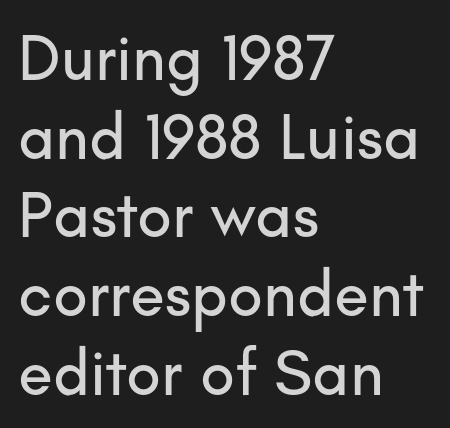
The image shows 64 px sans-serif type, upright; set left-aligned, line spacing 1.23x, normal letter spacing, not underlined; low stroke contrast and a small x-height.
